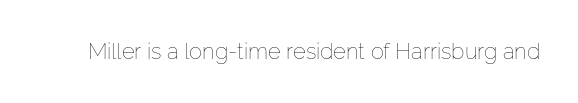
{"italic": "no", "bold": "no", "underline": "no", "letter_spacing": "normal", "letter_spacing_em": 0.0, "glyph_px": 22}
